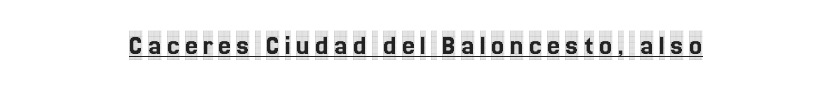
Q: Is the text italic (slanted)? A: No, it is upright.
Q: Is the typeface a serif or a sans-serif typeface? A: Serif.
Q: Is the text underlined? A: Yes.
Q: How is the paragraph aligned? A: Centered.
Q: Width (condensed, normal, or wide)? A: Condensed.
Q: x-height? A: Large.
Q: Monospaced? A: No.
